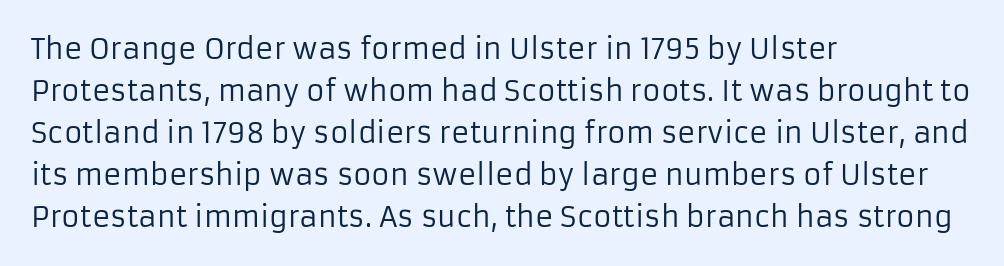
The image shows 28 px regular-weight sans-serif type, upright; set left-aligned, normal line spacing (1.5x), normal letter spacing, not underlined; low stroke contrast and a medium x-height.
